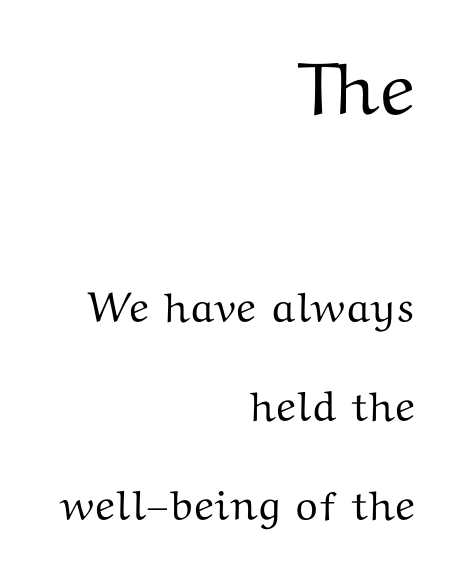
Unmarked baselines from the first word to the last. The specimen reads as upright at a glance. The composition opens big and finishes small. Standard letterfit; no display-style spreading of the glyphs.
